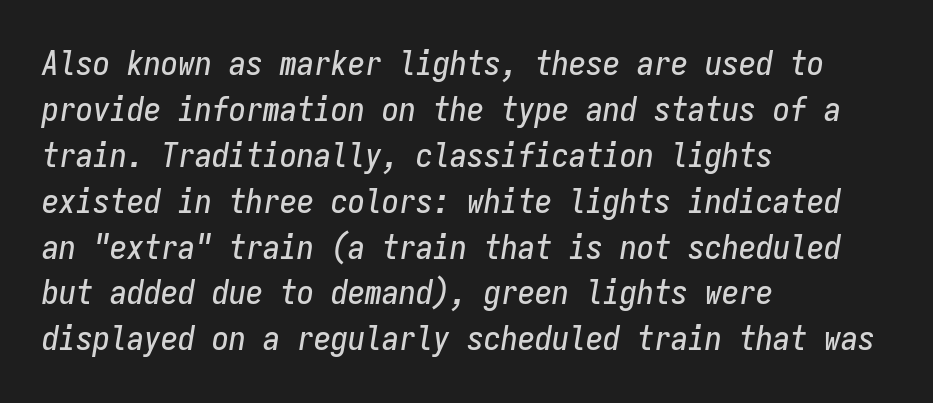
These lines were composed using italics. If you measured baseline to baseline, you'd find a middling distance. These lines stack with their left ends in a neat column. Words appear dense and cohesive because spacing is normal. Quick note: underline off. Looks like terminal output: every glyph gets an equal slot.
